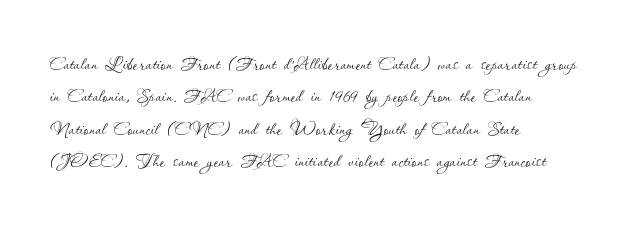
The image shows 25 px text type; set left-aligned, normal line spacing (1.3x), normal letter spacing, not underlined.
